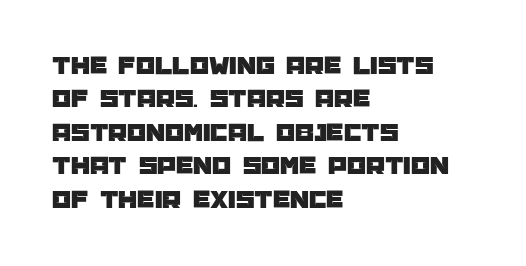
{"italic": "no", "underline": "no", "align": "left", "line_spacing_ratio": 1.24, "letter_spacing": "normal", "letter_spacing_em": 0.0, "glyph_px": 27}
